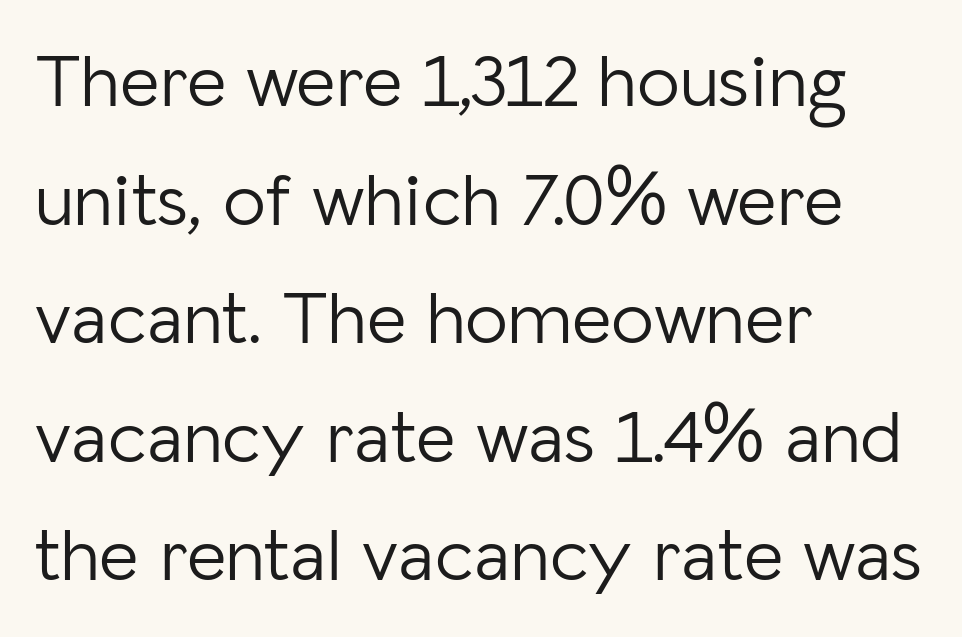
Q: Is the text bold? A: No.
Q: Is the text italic (slanted)? A: No, it is upright.
Q: Is the typeface a serif or a sans-serif typeface? A: Sans-serif.
Q: Is the text underlined? A: No.
Q: How is the paragraph aligned? A: Left-aligned.
Q: Is the spacing between letters normal or unusually wide? A: Normal.
Q: Is the spacing between lines tight, normal or loose? A: Normal.
Q: Width (condensed, normal, or wide)? A: Normal.
Q: Stroke contrast? A: Low.
Q: x-height? A: Medium.
Q: Monospaced? A: No.
